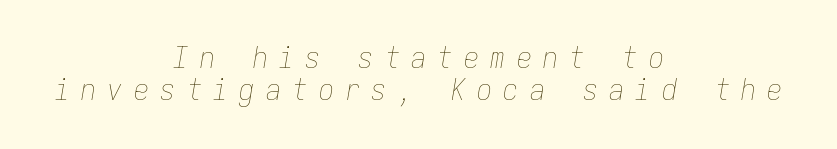
The image shows 30 px thin, condensed type, italic (leaning right), monospaced; set centered, tight line spacing (1.07x), unusually wide letter spacing (+0.38 em), not underlined; low stroke contrast and a medium x-height.
